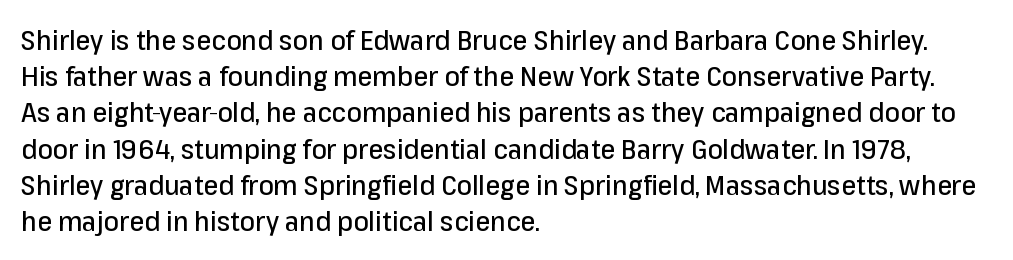
The image shows 27 px text type, upright; set left-aligned, normal line spacing (1.34x), normal letter spacing, not underlined.
